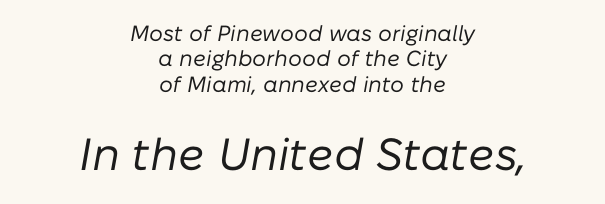
The rendering uses a small line-height, squeezing the rows. Size hierarchy here favors the trailing block over the leading one. How are the letters spaced? Ordinarily, with no added tracking. There's an unmistakable incline to the writing here.
